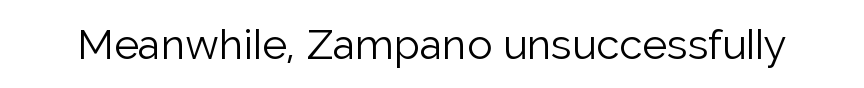
Q: Is the text bold? A: No.
Q: Is the text italic (slanted)? A: No, it is upright.
Q: Is the typeface a serif or a sans-serif typeface? A: Sans-serif.
Q: Is the text underlined? A: No.
Q: Is the spacing between letters normal or unusually wide? A: Normal.
Q: Width (condensed, normal, or wide)? A: Normal.
Q: Stroke contrast? A: Low.
Q: x-height? A: Medium.
Q: Monospaced? A: No.
